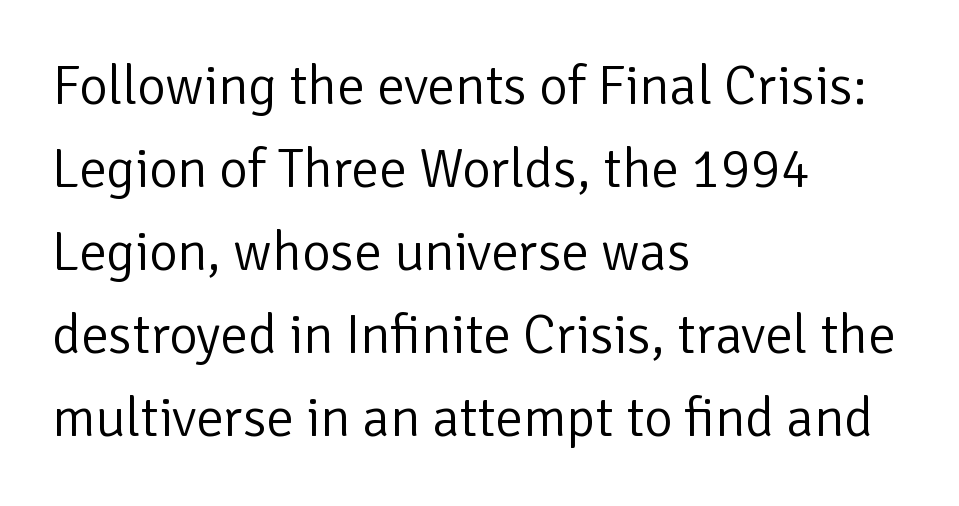
The image shows 55 px light sans-serif type, upright; set left-aligned, normal line spacing (1.51x), normal letter spacing, not underlined; low stroke contrast and a medium x-height.
